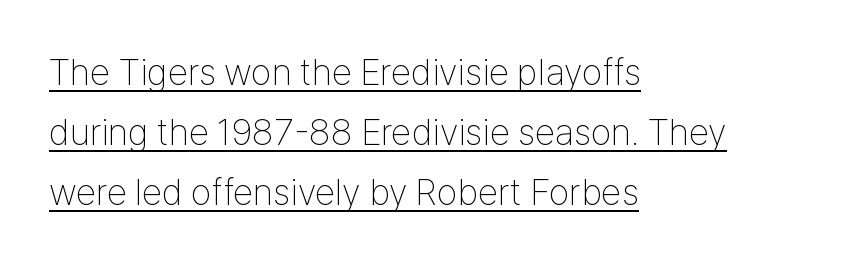
This is not heavy type; no bold has been used. Posture: upright roman. Looks like regular typesetting: each glyph gets only the width it needs. Does the copy run flush right? No — it runs flush left. No feet cap the strokes, marking this as sans-serif type. Notice how a bar underscores the lettering throughout.
